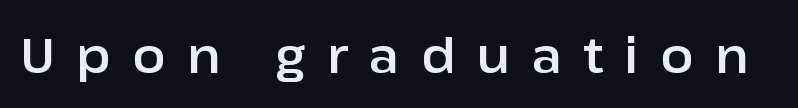
Italic: no, the glyphs are upright roman. Spacing verdict: proportional, widths tailored to each character. Letter spacing: wide. A bare baseline throughout the passage. Stroke terminals: plain, sans-serif.
